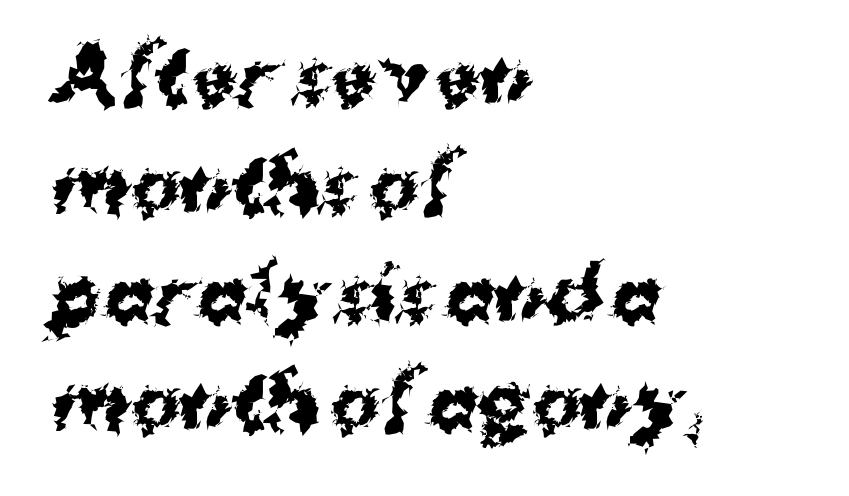
Q: Is the text bold? A: Yes.
Q: Is the text italic (slanted)? A: Yes.
Q: Is the typeface a serif or a sans-serif typeface? A: Sans-serif.
Q: Is the text underlined? A: No.
Q: How is the paragraph aligned? A: Left-aligned.
Q: Is the spacing between letters normal or unusually wide? A: Normal.
Q: Is the spacing between lines tight, normal or loose? A: Normal.
Q: Width (condensed, normal, or wide)? A: Normal.
Q: Stroke contrast? A: Medium.
Q: x-height? A: Medium.
Q: Monospaced? A: No.
